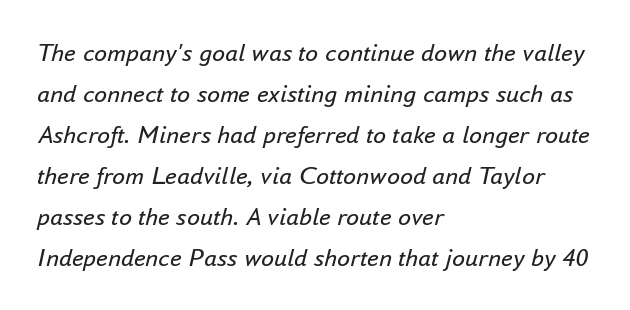
The letters are slanted; this is an italic face. The designer left line spacing at the default. Words float on clear page, feet unadorned. The weight would be labelled regular, book, light, or lighter still.
